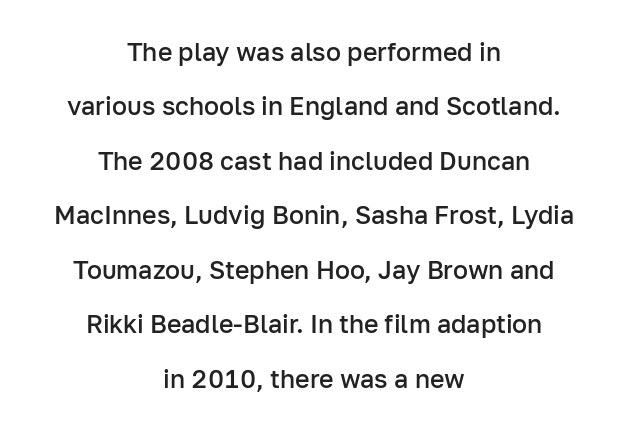
The image shows 25 px text type, upright; set centered, loose line spacing (2.18x), normal letter spacing, not underlined.
